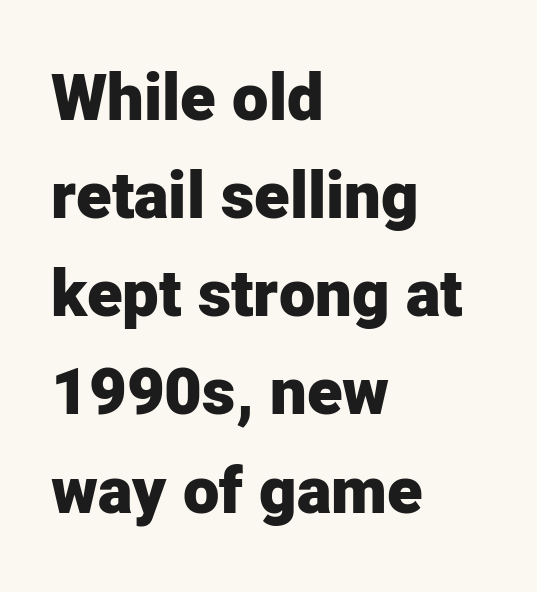
{"serif": "no", "italic": "no", "bold": "yes", "weight": "heavy", "width": "normal", "stroke_contrast": "low", "x_height": "medium", "monospaced": "no", "underline": "no", "align": "left", "line_spacing": "normal", "line_spacing_ratio": 1.51, "letter_spacing": "normal", "letter_spacing_em": 0.0, "glyph_px": 65}
